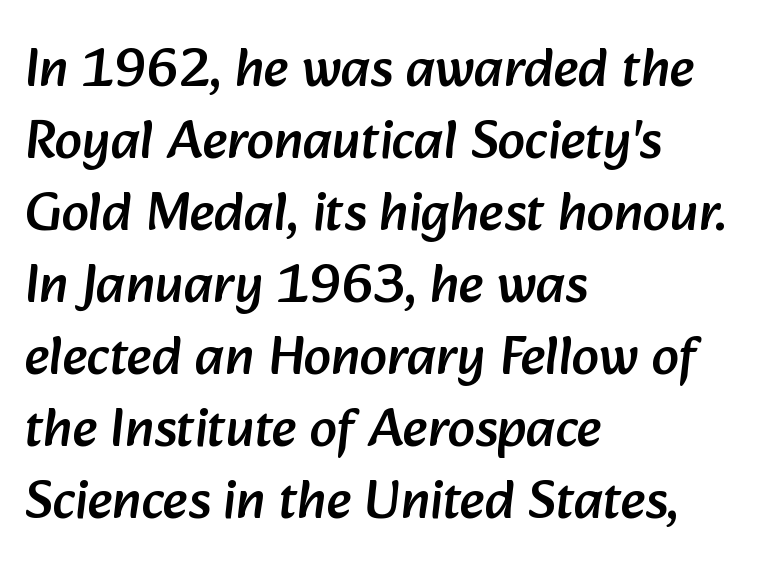
The image shows 55 px sans-serif type; set left-aligned, normal line spacing (1.31x), normal letter spacing, not underlined; low stroke contrast and a medium x-height.
